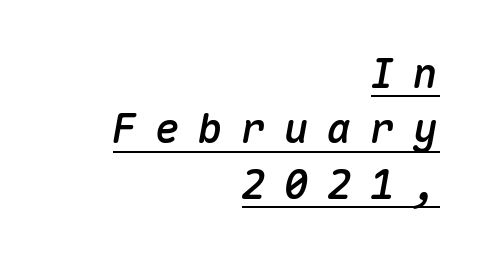
Q: Is the text italic (slanted)? A: Yes, it leans right by about 10 degrees.
Q: Is the text underlined? A: Yes.
Q: How is the paragraph aligned? A: Right-aligned.
Q: Is the spacing between letters normal or unusually wide? A: Unusually wide.
Q: Is the spacing between lines tight, normal or loose? A: Normal.
Q: Width (condensed, normal, or wide)? A: Normal.
Q: Stroke contrast? A: Medium.
Q: x-height? A: Medium.
Q: Monospaced? A: Yes.
